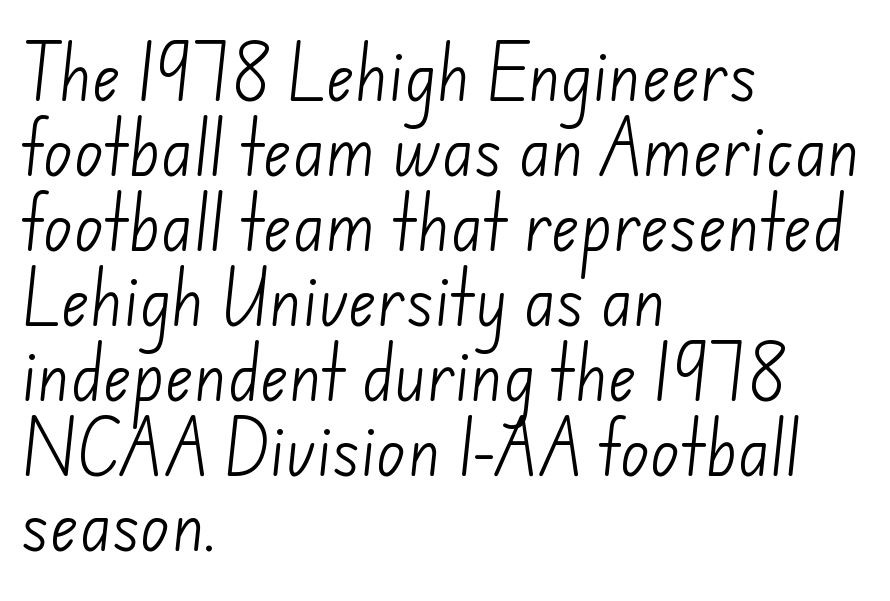
Q: Is the text bold? A: No.
Q: Is the typeface a serif or a sans-serif typeface? A: Sans-serif.
Q: Is the text underlined? A: No.
Q: How is the paragraph aligned? A: Left-aligned.
Q: Is the spacing between letters normal or unusually wide? A: Normal.
Q: Width (condensed, normal, or wide)? A: Normal.
Q: Stroke contrast? A: Low.
Q: x-height? A: Small.
Q: Monospaced? A: No.
